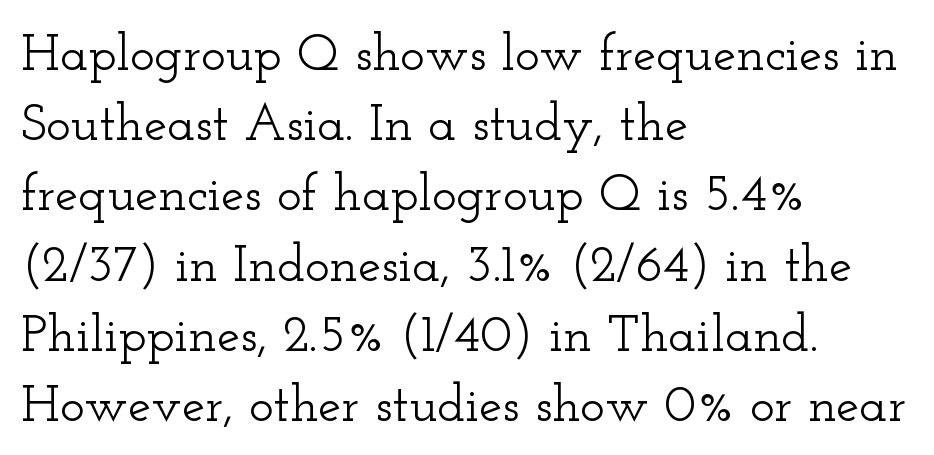
Q: Is the text italic (slanted)? A: No, it is upright.
Q: Is the typeface a serif or a sans-serif typeface? A: Serif.
Q: Is the text underlined? A: No.
Q: How is the paragraph aligned? A: Left-aligned.
Q: Is the spacing between letters normal or unusually wide? A: Normal.
Q: Is the spacing between lines tight, normal or loose? A: Normal.
Q: Width (condensed, normal, or wide)? A: Wide.
Q: Stroke contrast? A: Low.
Q: x-height? A: Small.
Q: Monospaced? A: No.
